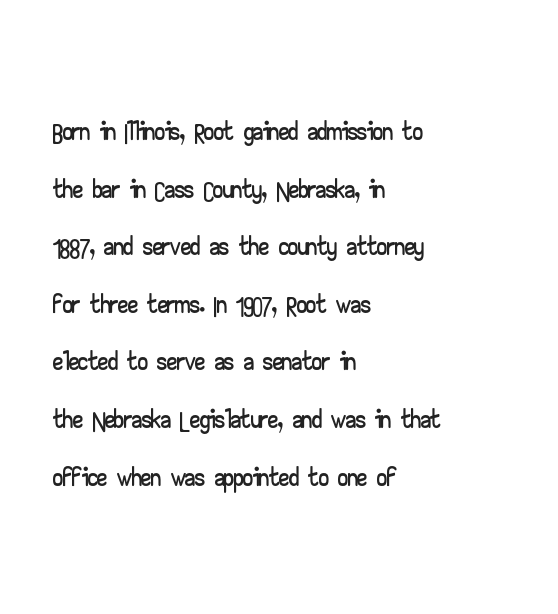
The image shows 40 px wide sans-serif type, upright; set left-aligned, normal line spacing (1.44x), normal letter spacing, not underlined; low stroke contrast and a small x-height.
